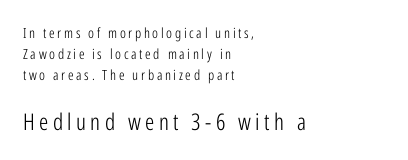
The later block is typeset at a bigger size than the earlier block. Notice how the stems are strictly vertical — no italics here. Honestly, there is no underline to notice here at all. The strokes carry an ordinary text weight at most. Regarding leading, the lines here are spaced in the standard way.
